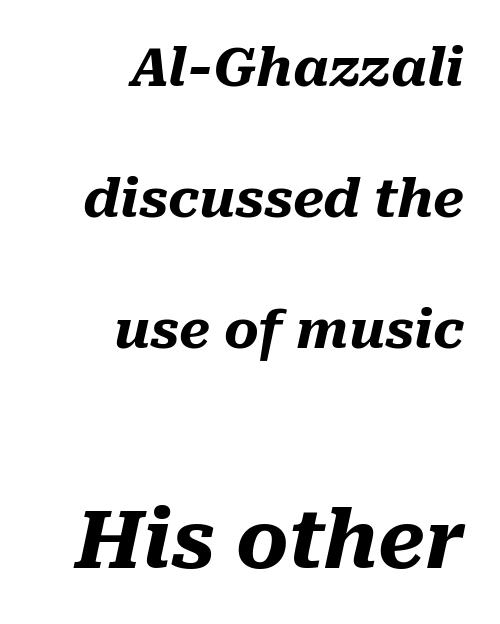
Clear beneath every line of the passage. Every character sits at an angle, as italics do. No extra tracking has been applied to these lines. Spacing verdict: proportional, widths tailored to each character. Teacher's note: observe the even right margin — that is flush-right alignment. The block sitting lower on the canvas is the one with enlarged characters.
